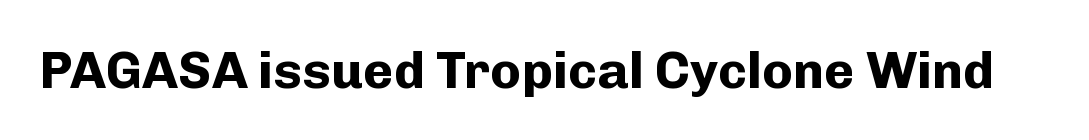
{"serif": "no", "italic": "no", "bold": "yes", "weight": "bold", "width": "normal", "stroke_contrast": "low", "x_height": "medium", "monospaced": "no", "underline": "no", "letter_spacing": "normal", "letter_spacing_em": 0.0, "glyph_px": 52}
